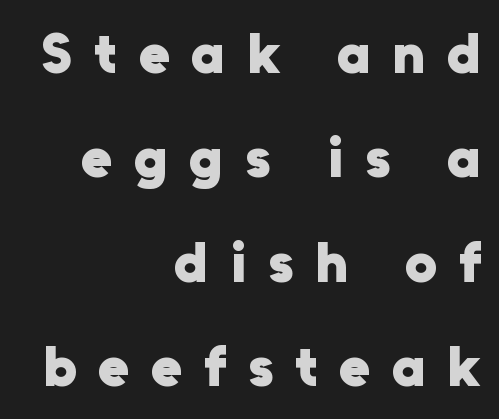
The image shows 57 px heavy sans-serif type, upright; set right-aligned, line spacing 1.83x, unusually wide letter spacing (+0.38 em), not underlined; low stroke contrast and a medium x-height.
